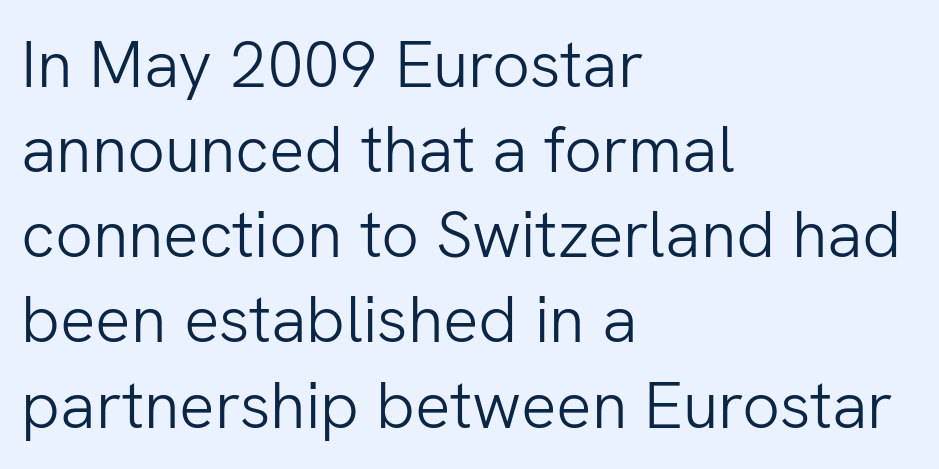
Is there much room between lines? A standard amount, neither cramped nor airy. Varying glyph widths throughout — classic text-font behaviour. The typesetter chose a ragged-right arrangement here. The lettering stays uniformly vertical, giving the passage a roman look. This is not heavy type; no bold has been used. Check under the words: just untouched page.
